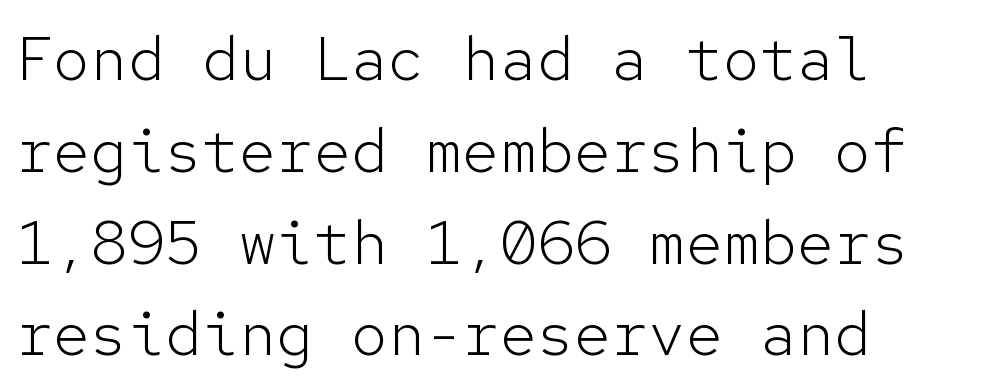
The image shows 62 px light sans-serif type, upright, monospaced; set left-aligned, normal line spacing (1.48x), normal letter spacing, not underlined; low stroke contrast and a medium x-height.
